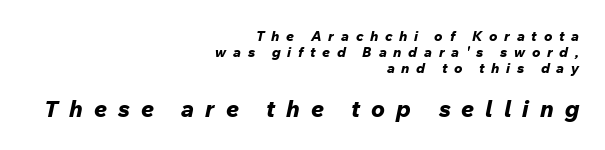
Q: Is the text bold? A: Yes.
Q: Is the text italic (slanted)? A: Yes, it leans right by about 12 degrees.
Q: Is the text underlined? A: No.
Q: How is the paragraph aligned? A: Right-aligned.
Q: Is the spacing between letters normal or unusually wide? A: Unusually wide.
Q: Which block of text is set in a larger size, the first (top) or the second (bottom)? A: The second (bottom) one.
